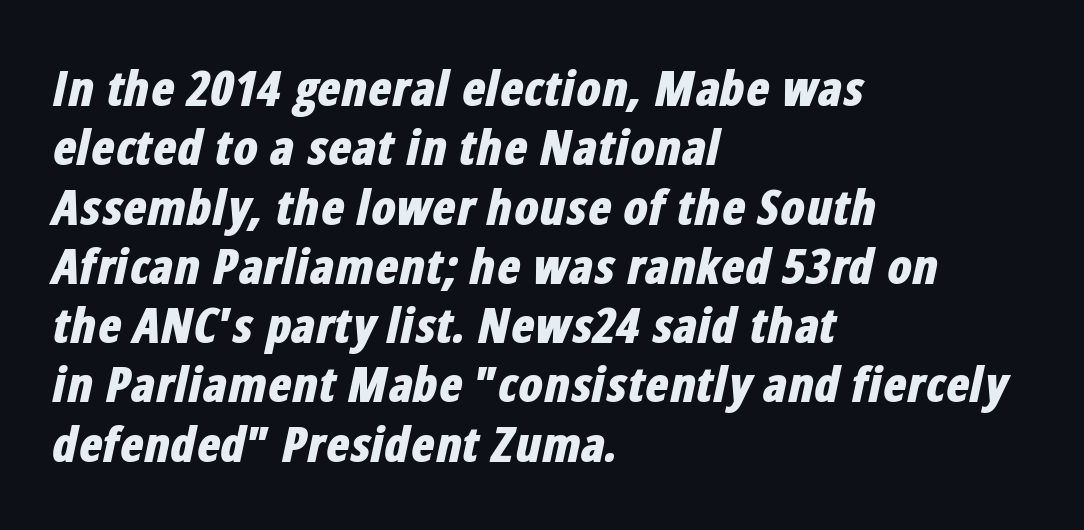
{"italic": "yes", "lean": "right", "slant_degrees": 12, "bold": "yes", "weight": "bold", "width": "condensed", "stroke_contrast": "low", "x_height": "medium", "monospaced": "no", "underline": "no", "align": "left", "line_spacing_ratio": 1.21, "letter_spacing": "normal", "letter_spacing_em": 0.0, "glyph_px": 49}
